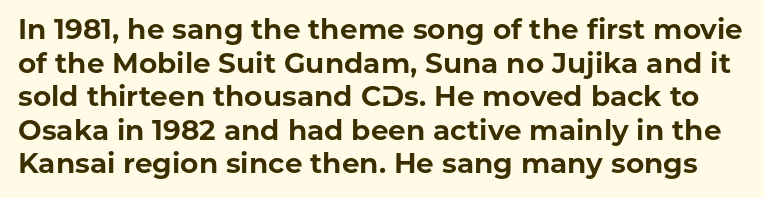
Upright lettering throughout. The font is running at its bold setting. Is this a sans? Yes — the strokes have no serifs. Between one letter and the next there's only the usual sliver of space.
